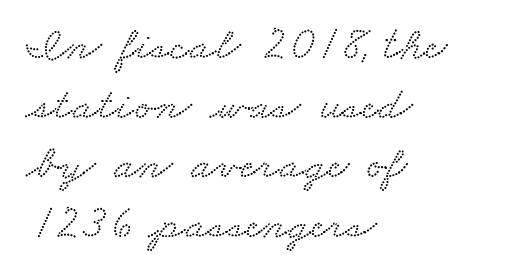
{"serif": "yes", "width": "wide", "stroke_contrast": "low", "x_height": "small", "monospaced": "no", "underline": "no", "align": "left", "line_spacing": "normal", "line_spacing_ratio": 1.27, "letter_spacing": "normal", "letter_spacing_em": 0.0, "glyph_px": 47}
